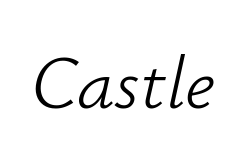
The image shows 75 px light type, italic (leaning right); set normal letter spacing, not underlined; low stroke contrast and a small x-height.
